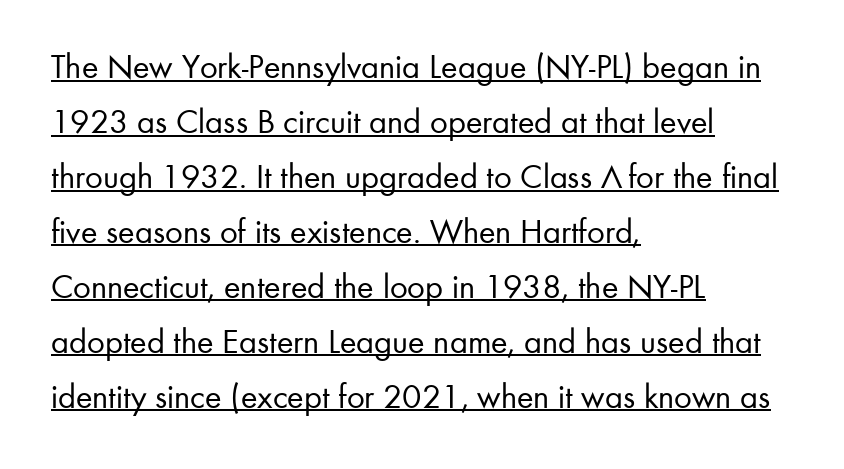
Q: Is the text bold? A: No.
Q: Is the text italic (slanted)? A: No, it is upright.
Q: Is the typeface a serif or a sans-serif typeface? A: Sans-serif.
Q: Is the text underlined? A: Yes.
Q: How is the paragraph aligned? A: Left-aligned.
Q: Is the spacing between letters normal or unusually wide? A: Normal.
Q: Is the spacing between lines tight, normal or loose? A: Normal.
Q: Width (condensed, normal, or wide)? A: Normal.
Q: Stroke contrast? A: Low.
Q: x-height? A: Small.
Q: Monospaced? A: No.
